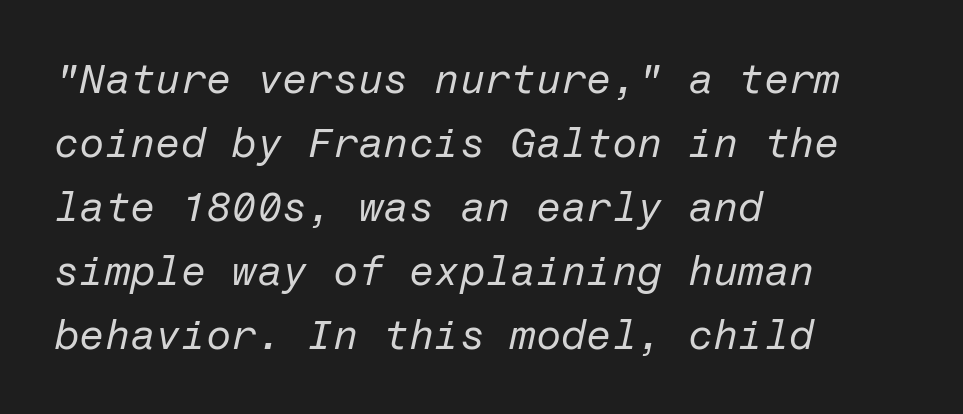
{"italic": "yes", "lean": "right", "slant_degrees": 12, "bold": "no", "weight": "regular", "width": "normal", "stroke_contrast": "low", "x_height": "medium", "underline": "no", "align": "left", "line_spacing": "normal", "line_spacing_ratio": 1.56, "letter_spacing": "normal", "letter_spacing_em": 0.0, "glyph_px": 41}
